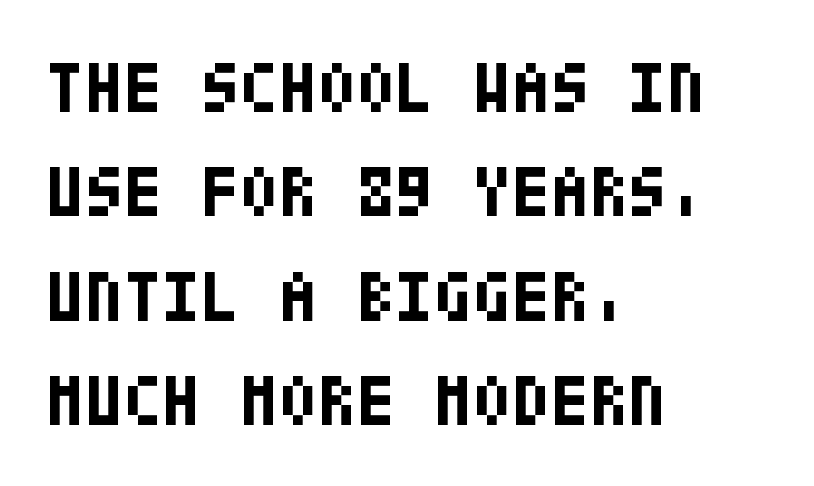
The image shows 71 px bold, condensed sans-serif type, upright; set left-aligned, normal line spacing (1.47x), normal letter spacing, not underlined; low stroke contrast and a large x-height.
